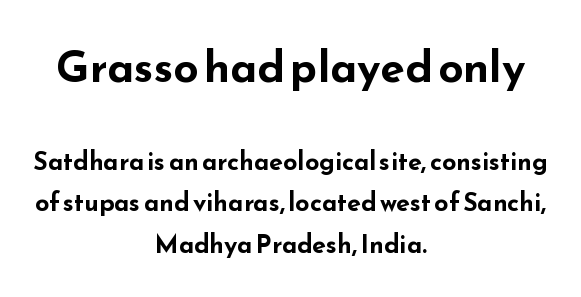
{"serif": "no", "italic": "no", "bold": "yes", "weight": "bold", "width": "wide", "stroke_contrast": "low", "x_height": "small", "monospaced": "no", "underline": "no", "align": "center", "line_spacing": "normal", "line_spacing_ratio": 1.67, "letter_spacing": "normal", "letter_spacing_em": 0.0, "larger_block": "first", "size_ratio": 1.76, "glyph_px": 44}
